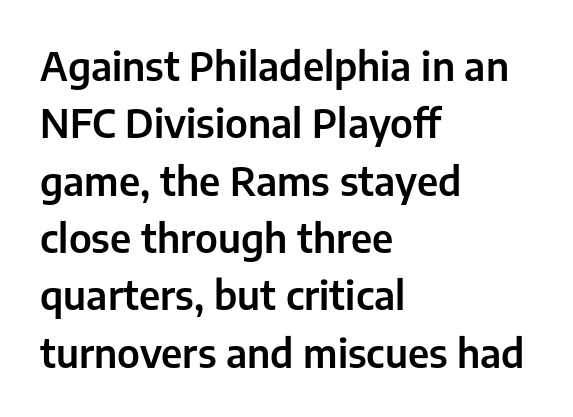
Unlike a traditional serif, this face leaves its strokes unadorned. Does the lettering tilt? It doesn't — this is upright. Is the block centered? No — it sits flush against the left margin. The foot of each line stays bare and open. Reading down the column, the eye jumps a familiar distance to each next line. Tracking value appears to be zero — textbook default spacing.
